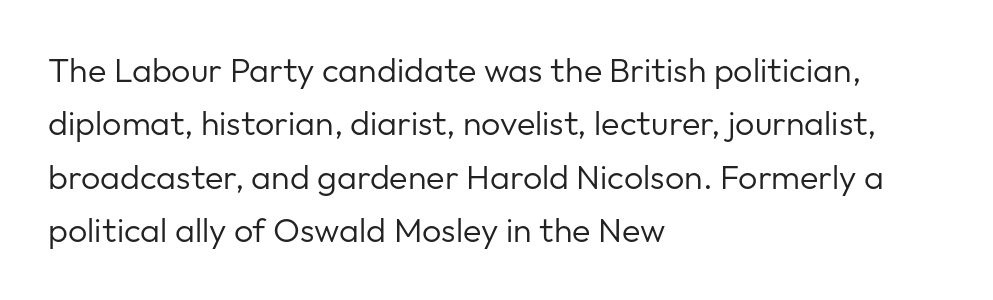
The image shows 34 px regular-weight sans-serif type, upright; set left-aligned, normal line spacing (1.57x), normal letter spacing, not underlined; low stroke contrast and a medium x-height.
